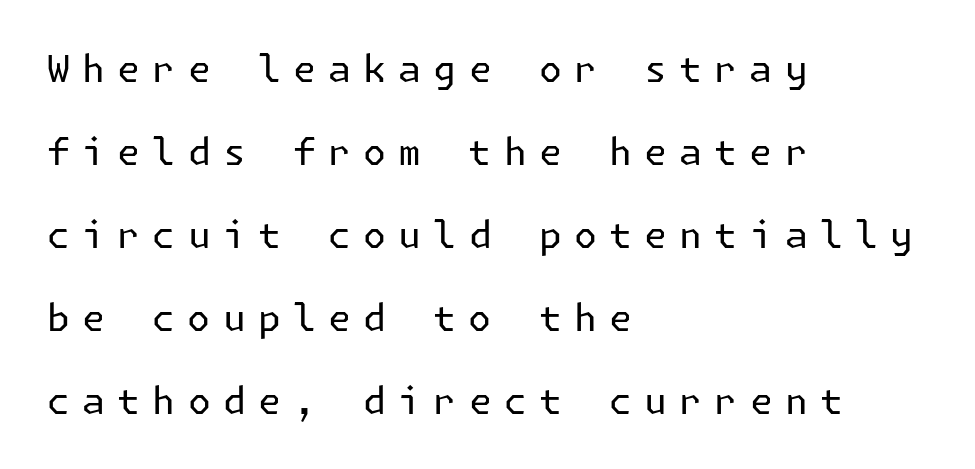
{"serif": "no", "italic": "no", "bold": "no", "weight": "regular", "width": "normal", "stroke_contrast": "low", "x_height": "medium", "underline": "no", "align": "left", "line_spacing": "loose", "line_spacing_ratio": 2.24, "letter_spacing": "wide", "letter_spacing_em": 0.33, "glyph_px": 37}
